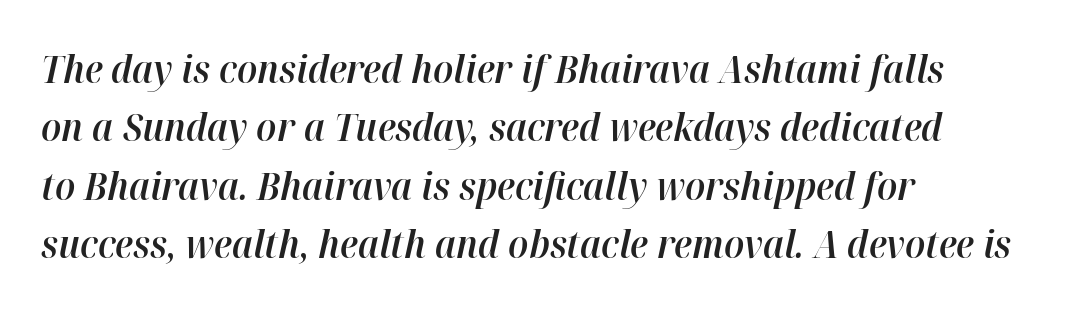
Q: Is the text bold? A: Semi-bold.
Q: Is the text italic (slanted)? A: Yes, it leans right by about 12 degrees.
Q: Is the text underlined? A: No.
Q: How is the paragraph aligned? A: Left-aligned.
Q: Is the spacing between letters normal or unusually wide? A: Normal.
Q: Is the spacing between lines tight, normal or loose? A: Normal.
Q: Width (condensed, normal, or wide)? A: Normal.
Q: Stroke contrast? A: High.
Q: x-height? A: Medium.
Q: Monospaced? A: No.
